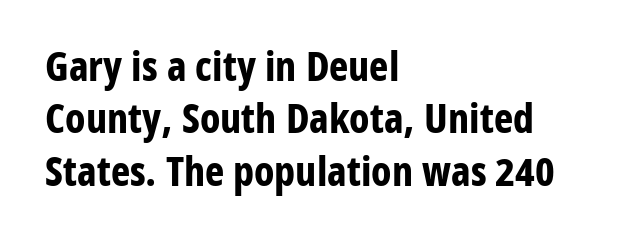
Q: Is the text bold? A: Yes.
Q: Is the text italic (slanted)? A: No, it is upright.
Q: Is the typeface a serif or a sans-serif typeface? A: Sans-serif.
Q: Is the text underlined? A: No.
Q: How is the paragraph aligned? A: Left-aligned.
Q: Is the spacing between letters normal or unusually wide? A: Normal.
Q: Is the spacing between lines tight, normal or loose? A: Normal.
Q: Width (condensed, normal, or wide)? A: Condensed.
Q: Stroke contrast? A: Low.
Q: x-height? A: Medium.
Q: Monospaced? A: No.
